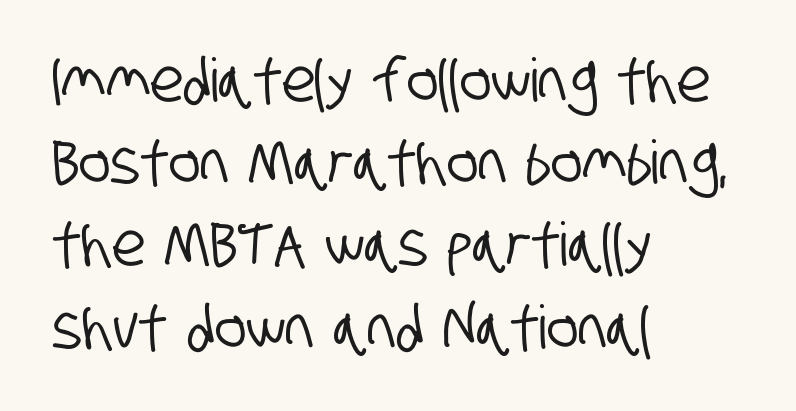
The image shows 60 px condensed sans-serif type; set left-aligned, normal line spacing (1.37x), normal letter spacing, not underlined; low stroke contrast and a large x-height.
